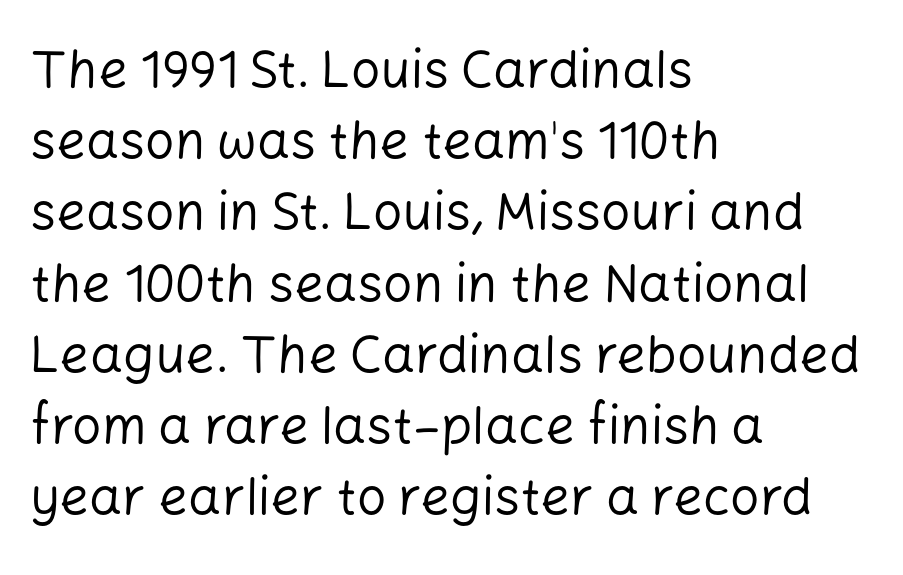
The image shows 52 px regular-weight sans-serif type, upright; set left-aligned, normal line spacing (1.37x), normal letter spacing, not underlined; low stroke contrast and a medium x-height.
